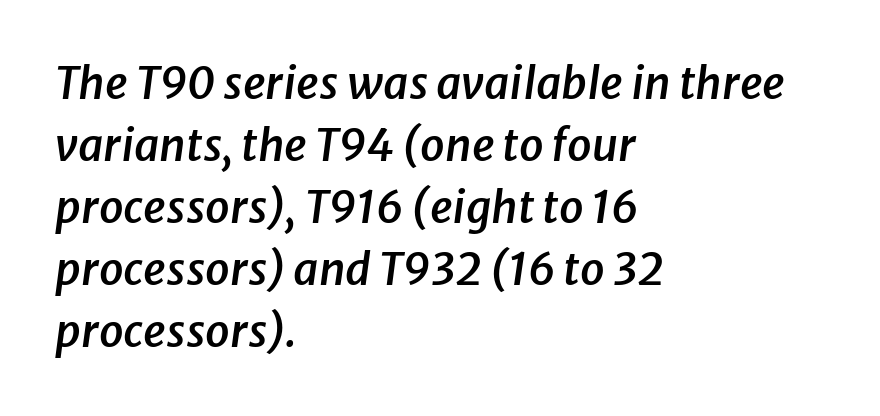
Q: Is the text bold? A: Semi-bold.
Q: Is the text italic (slanted)? A: Yes, it leans right by about 8 degrees.
Q: Is the text underlined? A: No.
Q: How is the paragraph aligned? A: Left-aligned.
Q: Is the spacing between letters normal or unusually wide? A: Normal.
Q: Is the spacing between lines tight, normal or loose? A: Normal.
Q: Width (condensed, normal, or wide)? A: Normal.
Q: Stroke contrast? A: Low.
Q: x-height? A: Medium.
Q: Monospaced? A: No.
